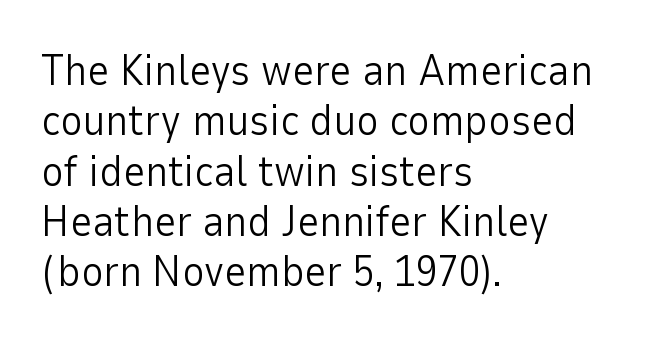
Q: Is the text bold? A: No.
Q: Is the text italic (slanted)? A: No, it is upright.
Q: Is the typeface a serif or a sans-serif typeface? A: Sans-serif.
Q: Is the text underlined? A: No.
Q: How is the paragraph aligned? A: Left-aligned.
Q: Is the spacing between letters normal or unusually wide? A: Normal.
Q: Width (condensed, normal, or wide)? A: Normal.
Q: Stroke contrast? A: Low.
Q: x-height? A: Medium.
Q: Monospaced? A: No.
